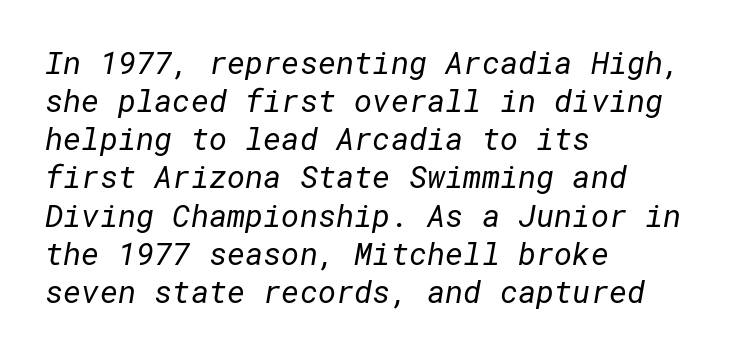
Q: Is the text bold? A: No.
Q: Is the typeface a serif or a sans-serif typeface? A: Sans-serif.
Q: Is the text underlined? A: No.
Q: How is the paragraph aligned? A: Left-aligned.
Q: Is the spacing between letters normal or unusually wide? A: Normal.
Q: Width (condensed, normal, or wide)? A: Normal.
Q: Stroke contrast? A: Low.
Q: x-height? A: Medium.
